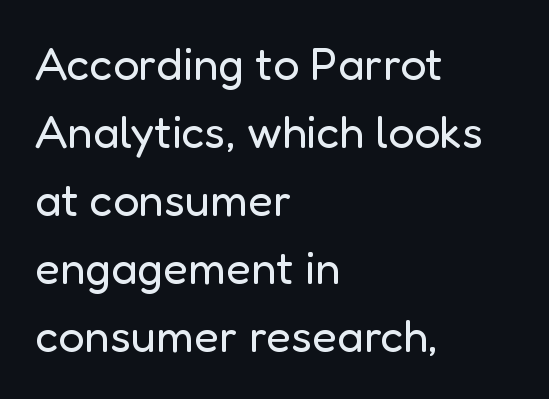
The image shows 46 px regular-weight sans-serif type, upright; set left-aligned, normal line spacing (1.48x), normal letter spacing, not underlined; low stroke contrast and a medium x-height.
